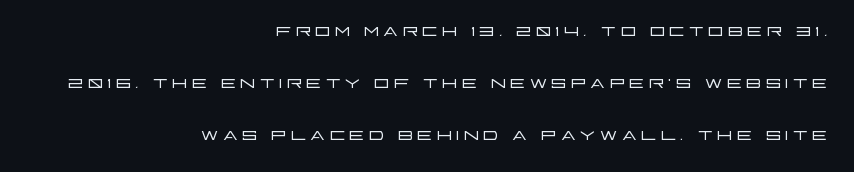
Counters stay open thanks to moderate or lighter strokes. Has an underline been added? It has not. Italic: no, the glyphs are upright roman. Baseline-to-baseline distance is far greater than the letter height. Casual observation: everything's shoved over to the right.
